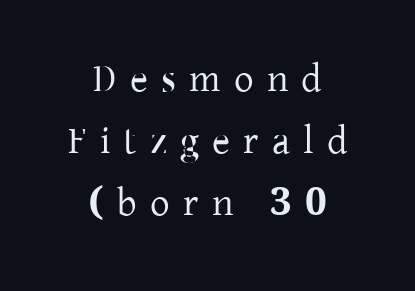
{"serif": "yes", "italic": "no", "width": "normal", "stroke_contrast": "low", "x_height": "medium", "monospaced": "no", "underline": "no", "align": "center", "line_spacing": "normal", "line_spacing_ratio": 1.59, "letter_spacing": "wide", "letter_spacing_em": 0.34, "glyph_px": 39}
